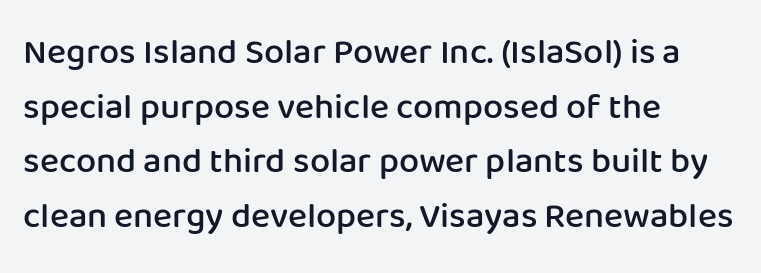
The image shows 36 px semibold sans-serif type, upright; set left-aligned, normal line spacing (1.52x), normal letter spacing, not underlined; low stroke contrast and a medium x-height.
